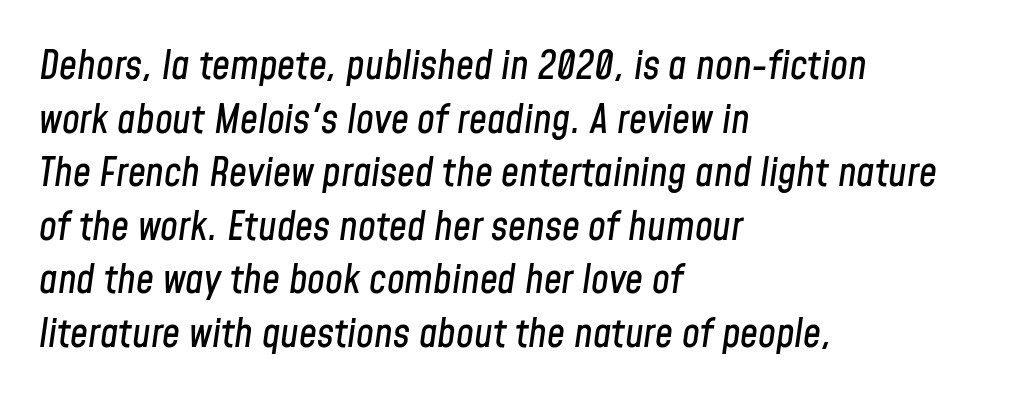
{"italic": "yes", "lean": "right", "slant_degrees": 8, "width": "condensed", "stroke_contrast": "low", "x_height": "medium", "monospaced": "no", "underline": "no", "align": "left", "line_spacing": "normal", "line_spacing_ratio": 1.34, "letter_spacing": "normal", "letter_spacing_em": 0.0, "glyph_px": 40}
